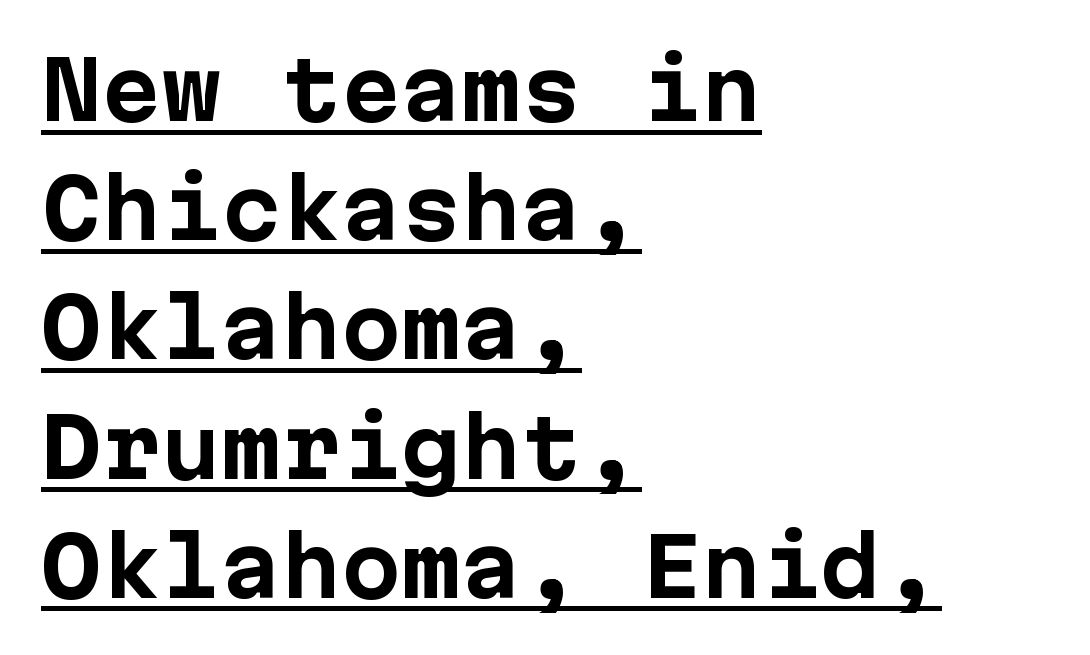
Q: Is the text bold? A: Yes.
Q: Is the text italic (slanted)? A: No, it is upright.
Q: Is the typeface a serif or a sans-serif typeface? A: Sans-serif.
Q: Is the text underlined? A: Yes.
Q: How is the paragraph aligned? A: Left-aligned.
Q: Is the spacing between letters normal or unusually wide? A: Normal.
Q: Is the spacing between lines tight, normal or loose? A: Normal.
Q: Width (condensed, normal, or wide)? A: Normal.
Q: Stroke contrast? A: Low.
Q: x-height? A: Medium.
Q: Monospaced? A: Yes.
